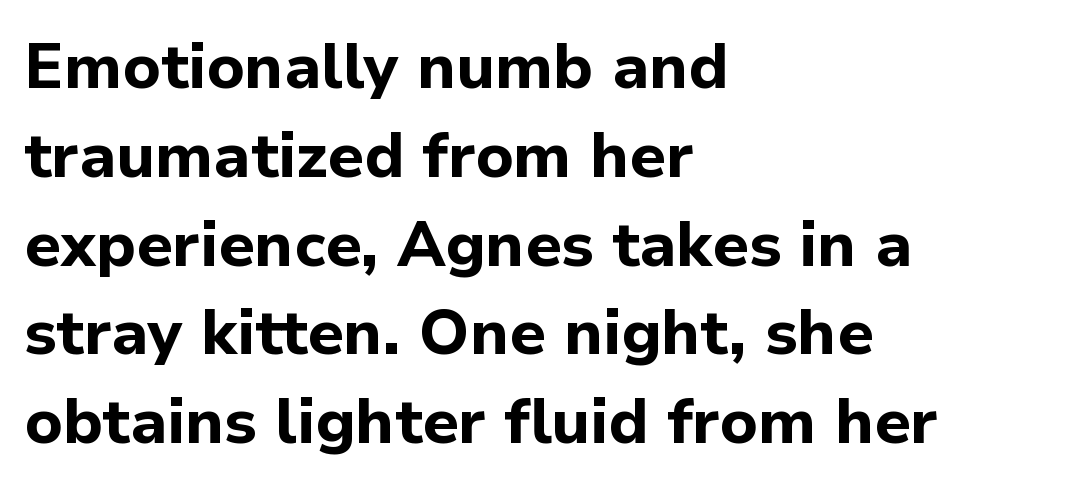
The image shows 63 px bold sans-serif type, upright; set left-aligned, normal line spacing (1.41x), normal letter spacing, not underlined; low stroke contrast and a medium x-height.
